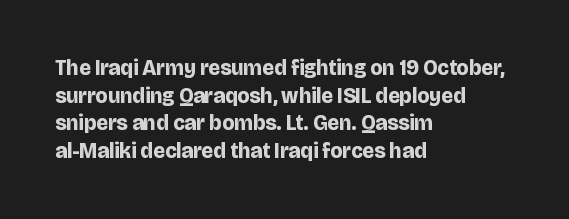
{"italic": "no", "bold": "yes", "underline": "no", "align": "left", "line_spacing": "normal", "line_spacing_ratio": 1.31, "letter_spacing": "normal", "letter_spacing_em": 0.0, "glyph_px": 21}
